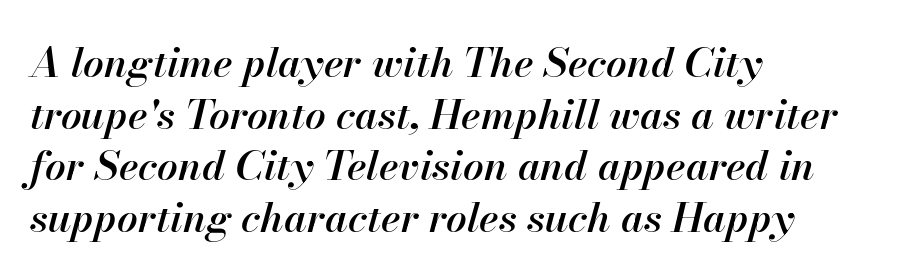
{"italic": "yes", "lean": "right", "slant_degrees": 13, "bold": "semi", "weight": "semibold", "width": "normal", "stroke_contrast": "high", "x_height": "small", "monospaced": "no", "underline": "no", "align": "left", "line_spacing": "normal", "line_spacing_ratio": 1.26, "letter_spacing": "normal", "letter_spacing_em": 0.0, "glyph_px": 41}
